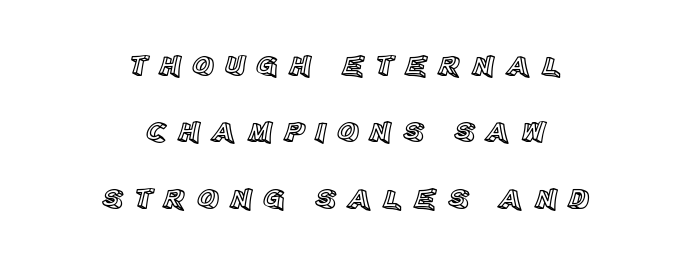
{"width": "normal", "x_height": "large", "monospaced": "no", "underline": "no", "align": "center", "line_spacing": "loose", "line_spacing_ratio": 2.21, "letter_spacing": "wide", "letter_spacing_em": 0.35, "glyph_px": 30}
